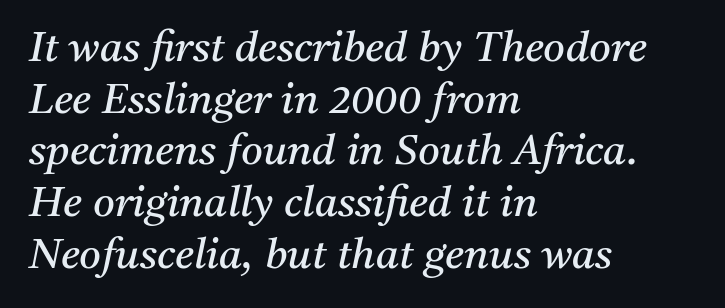
The rendering shows small feet on the letterforms — a serif design. Does the lettering tilt? It does — this is italic. The lines are quadded left. The words here are not underlined. These glyphs show unthickened strokes, regular width or finer. You could call the tracking neutral — neither tight nor loose.
